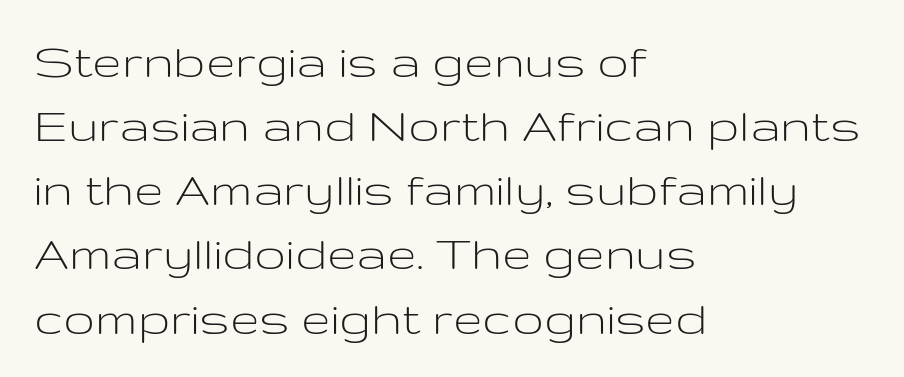
The image shows 53 px light, wide sans-serif type, upright; set left-aligned, line spacing 1.21x, normal letter spacing, not underlined; low stroke contrast and a medium x-height.
